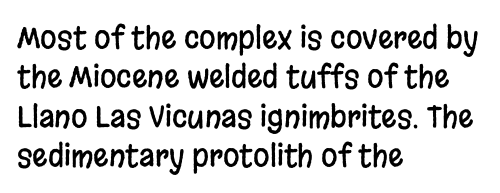
Q: Is the text italic (slanted)? A: No, it is upright.
Q: Is the typeface a serif or a sans-serif typeface? A: Sans-serif.
Q: Is the text underlined? A: No.
Q: How is the paragraph aligned? A: Left-aligned.
Q: Is the spacing between letters normal or unusually wide? A: Normal.
Q: Is the spacing between lines tight, normal or loose? A: Normal.
Q: Width (condensed, normal, or wide)? A: Condensed.
Q: Stroke contrast? A: Low.
Q: x-height? A: Large.
Q: Monospaced? A: No.
